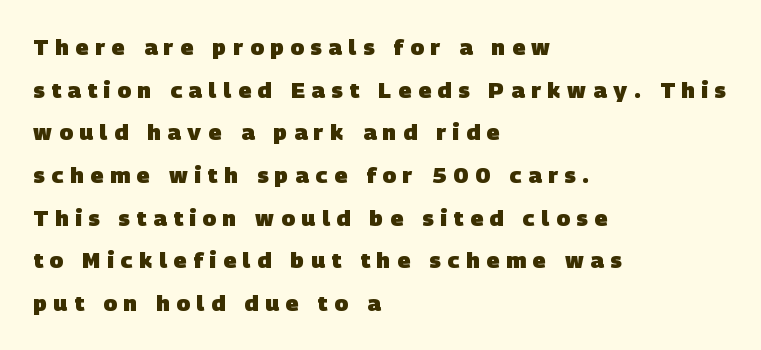
The image shows 22 px bold type; set left-aligned, loose line spacing (1.94x), unusually wide letter spacing (+0.31 em), not underlined.
